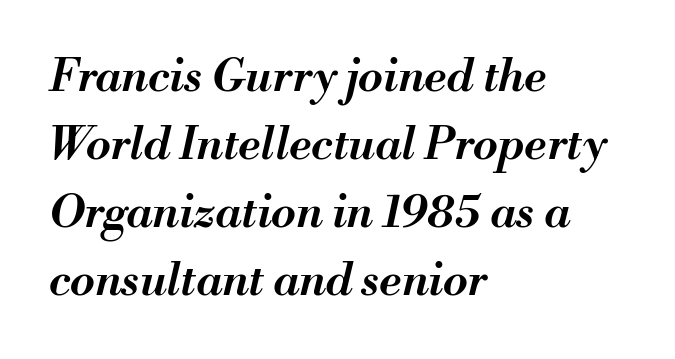
Q: Is the text bold? A: Semi-bold.
Q: Is the text italic (slanted)? A: Yes, it leans right by about 13 degrees.
Q: Is the text underlined? A: No.
Q: How is the paragraph aligned? A: Left-aligned.
Q: Is the spacing between letters normal or unusually wide? A: Normal.
Q: Is the spacing between lines tight, normal or loose? A: Normal.
Q: Width (condensed, normal, or wide)? A: Normal.
Q: Stroke contrast? A: Medium.
Q: x-height? A: Small.
Q: Monospaced? A: No.
